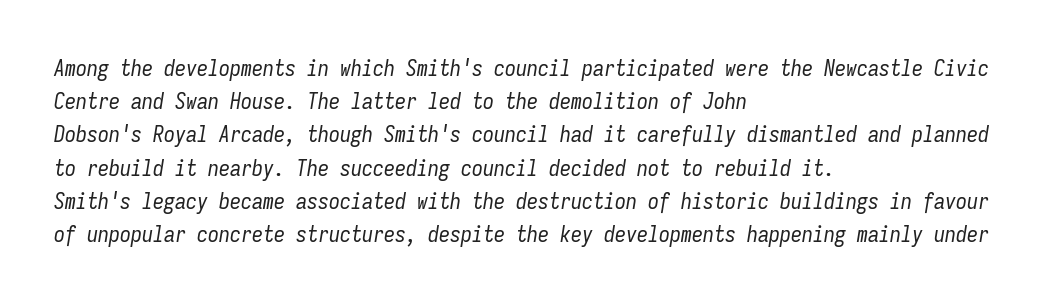
The strokes are not fattened; the text isn't bold. Just letters on the line, the space beneath them empty. Horizontal bands of white between lines are of average thickness. Reading down the block, your eye returns to a fixed left position each line. Look at the tracking — it's just the regular setting, nothing added. Rendered with sloped, italic letterforms.
